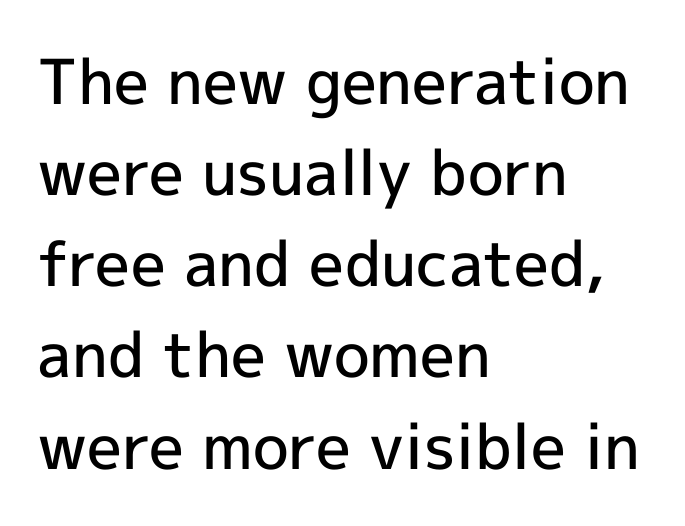
Q: Is the text bold? A: Semi-bold.
Q: Is the text italic (slanted)? A: No, it is upright.
Q: Is the typeface a serif or a sans-serif typeface? A: Sans-serif.
Q: Is the text underlined? A: No.
Q: How is the paragraph aligned? A: Left-aligned.
Q: Is the spacing between letters normal or unusually wide? A: Normal.
Q: Is the spacing between lines tight, normal or loose? A: Normal.
Q: Width (condensed, normal, or wide)? A: Normal.
Q: x-height? A: Medium.
Q: Monospaced? A: No.
